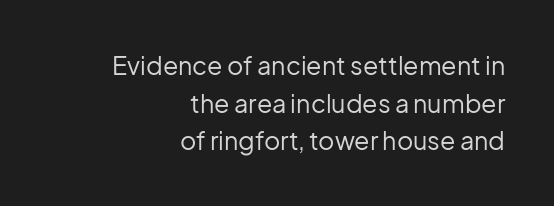
Q: Is the text bold? A: No.
Q: Is the text italic (slanted)? A: No, it is upright.
Q: Is the text underlined? A: No.
Q: How is the paragraph aligned? A: Right-aligned.
Q: Is the spacing between letters normal or unusually wide? A: Normal.
Q: Is the spacing between lines tight, normal or loose? A: Normal.
